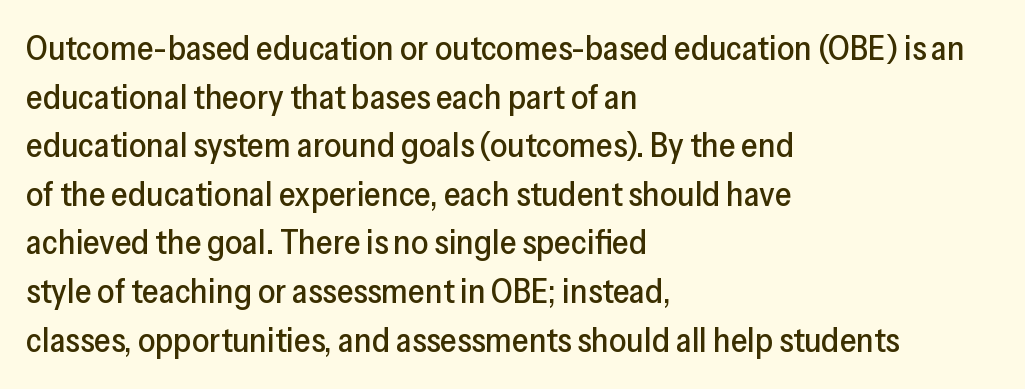
Q: Is the text italic (slanted)? A: No, it is upright.
Q: Is the typeface a serif or a sans-serif typeface? A: Sans-serif.
Q: Is the text underlined? A: No.
Q: How is the paragraph aligned? A: Left-aligned.
Q: Is the spacing between letters normal or unusually wide? A: Normal.
Q: Is the spacing between lines tight, normal or loose? A: Normal.
Q: Width (condensed, normal, or wide)? A: Normal.
Q: Stroke contrast? A: Low.
Q: x-height? A: Medium.
Q: Monospaced? A: No.
